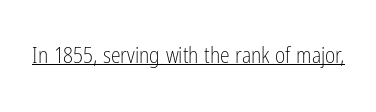
Does a line run under the words? Yes, clearly. Each word holds together tightly as a unit, with standard inter-letter gaps. When letters stand straight like this, we call the style roman or upright. Compared with a typical body face, this is equally light or lighter still.
